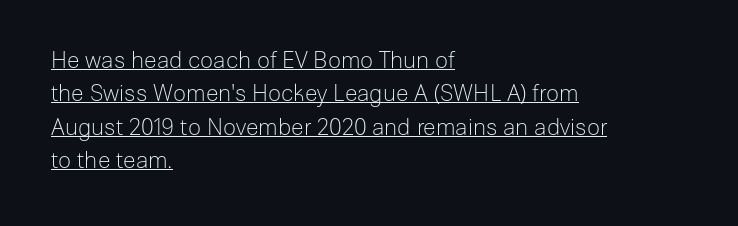
The image shows 23 px text type, upright; set left-aligned, normal line spacing (1.45x), normal letter spacing, underlined.
